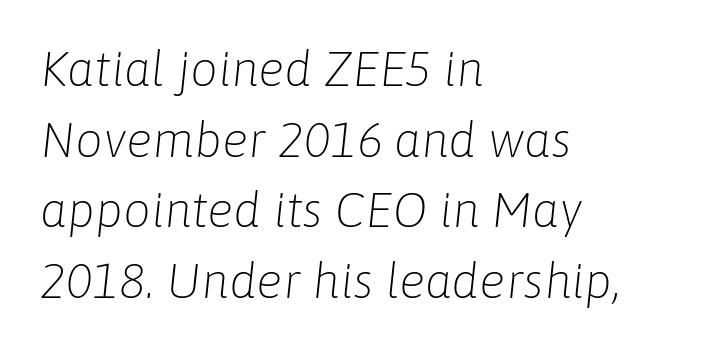
Only glyphs here, with clear space below each row. Spacing verdict: proportional, widths tailored to each character. Heft: none added — not bold. Students, observe: this is what conventionally led text looks like. Yep, that's italic — everything's leaning. Tracking value appears to be zero — textbook default spacing.
